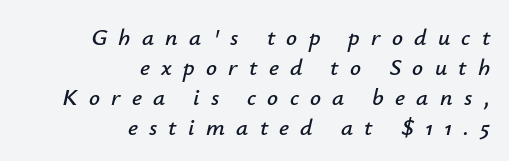
Q: Is the text italic (slanted)? A: Yes, it leans right by about 12 degrees.
Q: Is the text underlined? A: No.
Q: How is the paragraph aligned? A: Right-aligned.
Q: Is the spacing between letters normal or unusually wide? A: Unusually wide.
Q: Is the spacing between lines tight, normal or loose? A: Normal.
